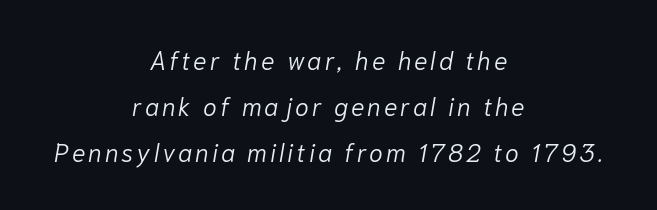
Q: Is the text bold? A: No.
Q: Is the text italic (slanted)? A: Yes, it leans right by about 10 degrees.
Q: Is the text underlined? A: No.
Q: How is the paragraph aligned? A: Centered.
